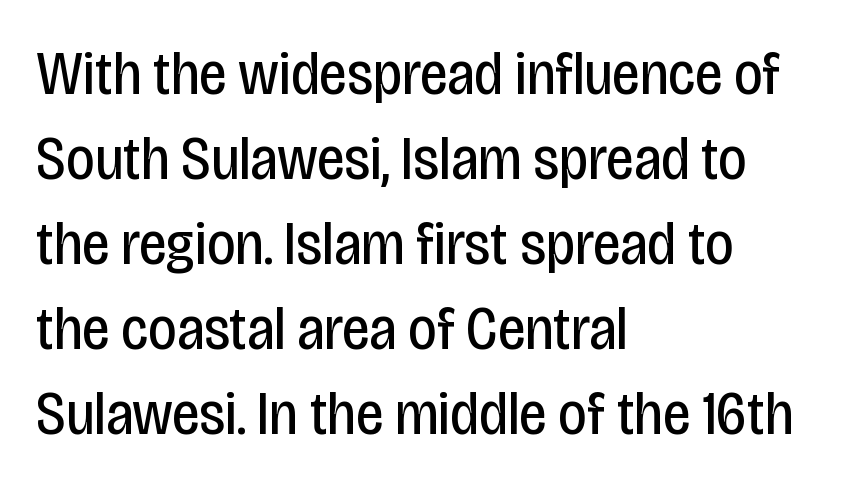
Italic: no, the glyphs are upright roman. This is sans-serif lettering, the kind often seen on screens and signage. Standard letterfit; no display-style spreading of the glyphs. Is the block centered? No — it sits flush against the left margin.
